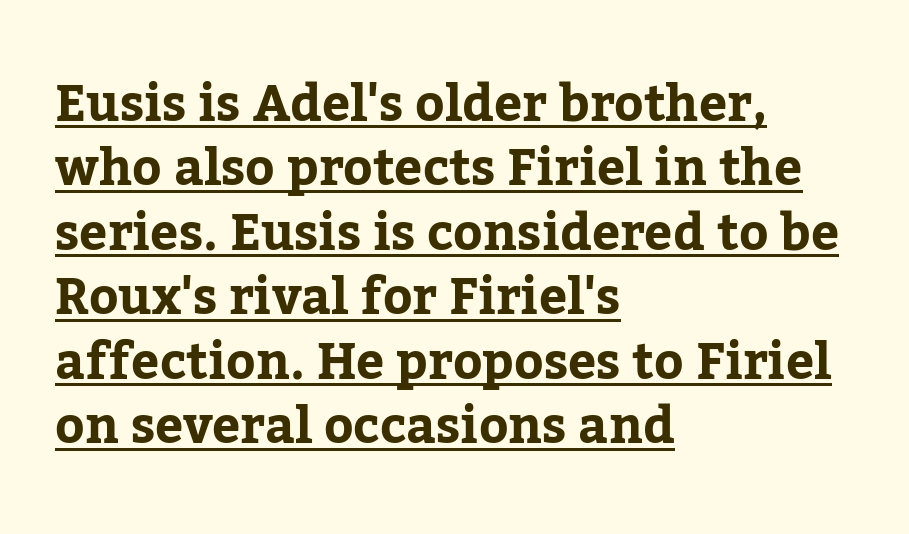
The image shows 50 px bold serif type, upright; set left-aligned, normal line spacing (1.29x), normal letter spacing, underlined; low stroke contrast and a medium x-height.
